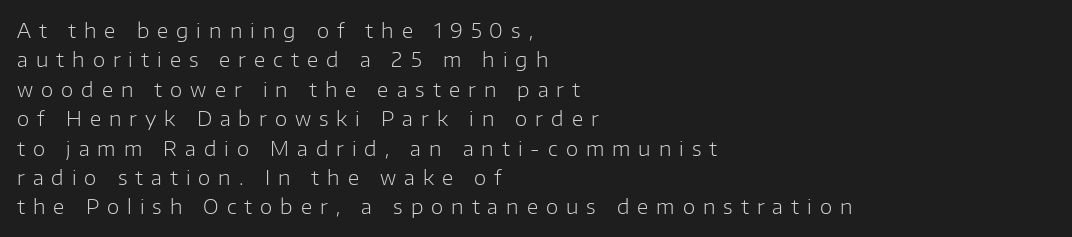
The image shows 20 px text type, upright; set left-aligned, normal line spacing (1.47x), unusually wide letter spacing (+0.4 em), not underlined.
